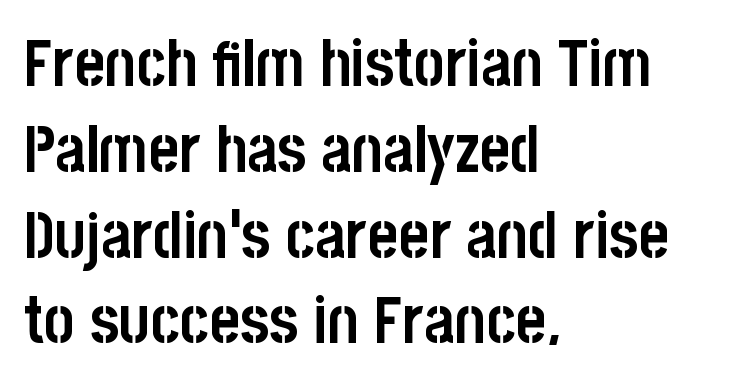
Stroke terminals: plain, sans-serif. Does the weight exceed regular? Yes, all the way to bold. If you measured baseline to baseline, you'd find a middling distance. All the whitespace from short lines collects on the right. Is this a fixed-width face? No — the glyphs have proportional, varying widths.
